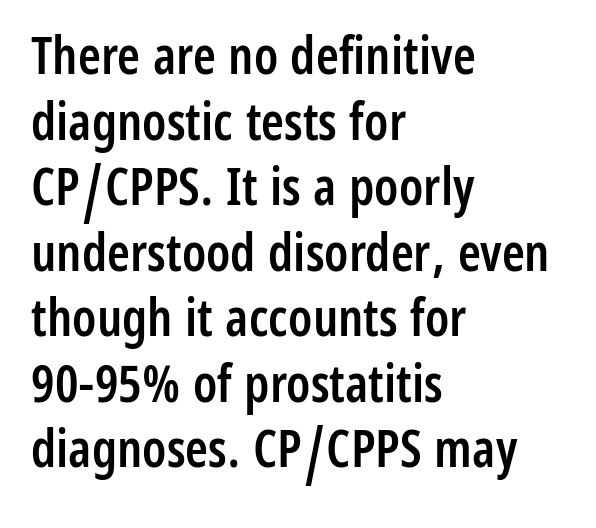
Q: Is the text bold? A: Semi-bold.
Q: Is the text italic (slanted)? A: No, it is upright.
Q: Is the typeface a serif or a sans-serif typeface? A: Sans-serif.
Q: Is the text underlined? A: No.
Q: How is the paragraph aligned? A: Left-aligned.
Q: Is the spacing between letters normal or unusually wide? A: Normal.
Q: Is the spacing between lines tight, normal or loose? A: Normal.
Q: Width (condensed, normal, or wide)? A: Condensed.
Q: Stroke contrast? A: Low.
Q: x-height? A: Medium.
Q: Monospaced? A: No.
